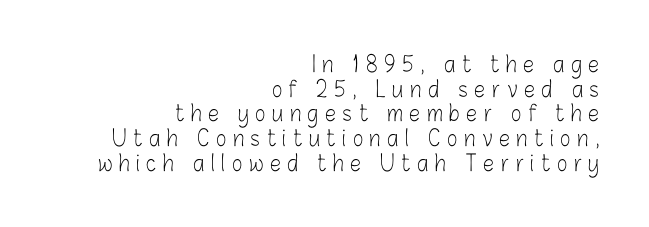
The image shows 22 px text type, upright; set right-aligned, tight line spacing (1.12x), unusually wide letter spacing (+0.31 em), not underlined.
